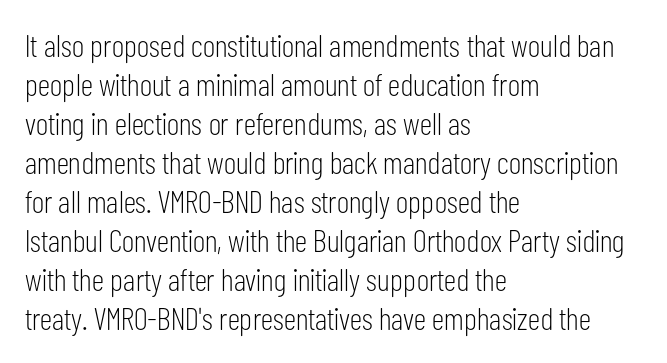
A sans-serif font was chosen for this passage. These lines are set flush left with a ragged right edge. Tall strokes in this sample are plumb rather than angled. Default kerning and tracking; the words read as compact shapes. Proportional: the letters do not fall into vertical columns.
